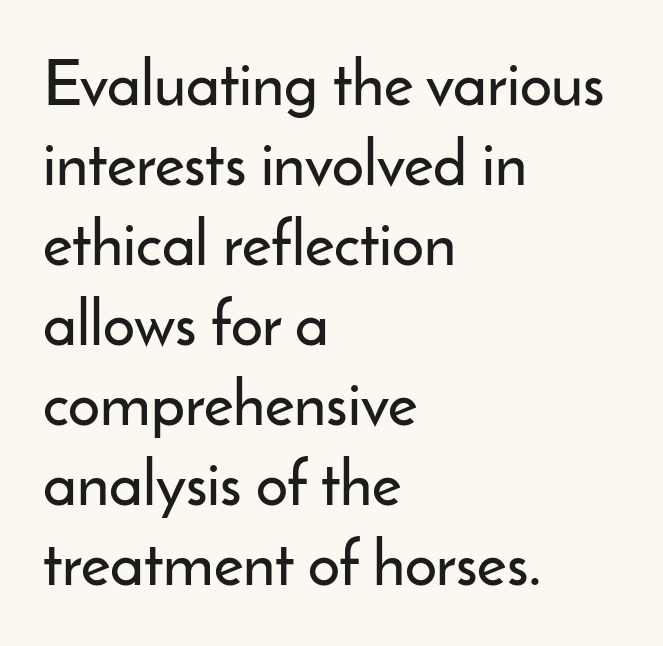
Q: Is the text italic (slanted)? A: No, it is upright.
Q: Is the typeface a serif or a sans-serif typeface? A: Sans-serif.
Q: Is the text underlined? A: No.
Q: How is the paragraph aligned? A: Left-aligned.
Q: Is the spacing between letters normal or unusually wide? A: Normal.
Q: Is the spacing between lines tight, normal or loose? A: Normal.
Q: Width (condensed, normal, or wide)? A: Normal.
Q: Stroke contrast? A: Low.
Q: x-height? A: Small.
Q: Monospaced? A: No.
